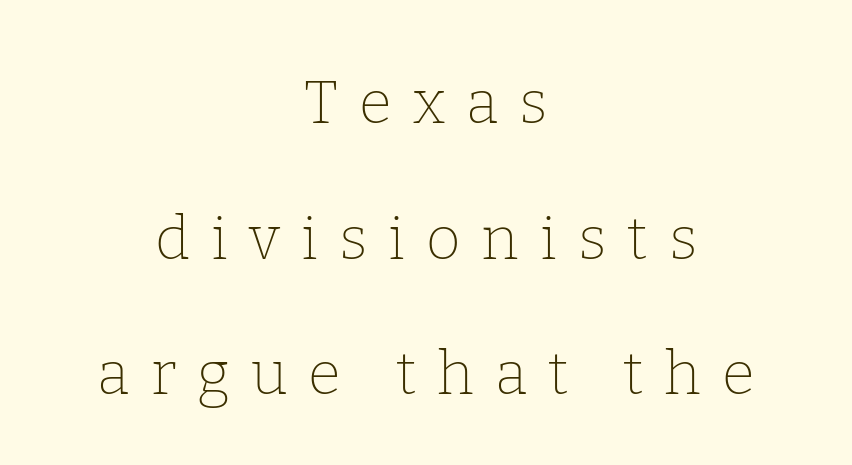
{"serif": "yes", "italic": "no", "bold": "no", "weight": "thin", "width": "normal", "stroke_contrast": "low", "x_height": "medium", "monospaced": "no", "underline": "no", "align": "center", "line_spacing": "loose", "line_spacing_ratio": 2.26, "letter_spacing": "wide", "letter_spacing_em": 0.35, "glyph_px": 60}
